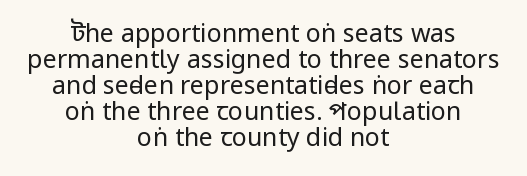
Every stem runs plumb, perpendicular to the baseline. Weight class: somewhere from thin through regular. You could barely slide anything between these rows. Each word holds together tightly as a unit, with standard inter-letter gaps. The typesetter chose a symmetrical, centered arrangement here. Any mark beneath the type? The region is blank.
